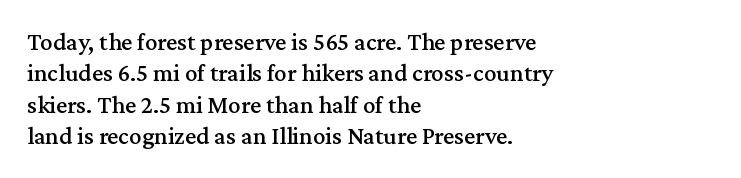
{"italic": "no", "underline": "no", "align": "left", "line_spacing": "normal", "line_spacing_ratio": 1.26, "letter_spacing": "normal", "letter_spacing_em": 0.0, "glyph_px": 25}
